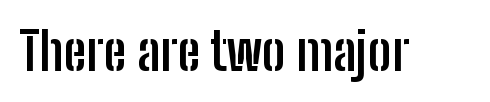
The axis of the letterforms is exactly vertical. The face used here is rendered with its standard letterfit. Check where the strokes stop: nothing finishes them off — pure sans. Each letter keeps its own natural width here, so spacing adapts to shape.
